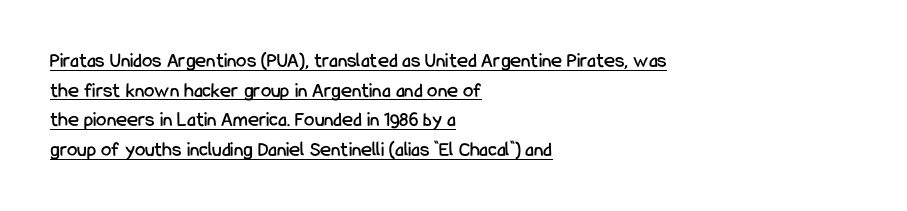
{"italic": "no", "underline": "yes", "align": "left", "line_spacing": "normal", "line_spacing_ratio": 1.41, "letter_spacing": "normal", "letter_spacing_em": 0.0, "glyph_px": 21}
